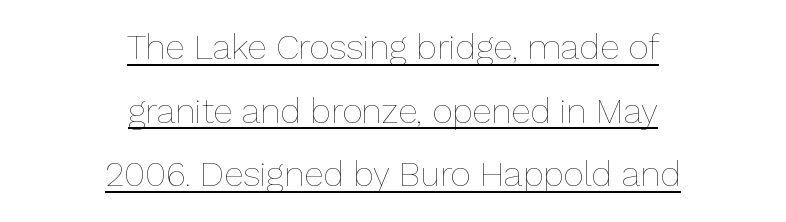
The lettering holds an erect, upright posture throughout. Varying glyph widths throughout — classic text-font behaviour. Typeset on center — no edge is straight. The specimen includes a rule beneath the text block's lines. Letter spacing: default. Weight class: somewhere from thin through regular.
